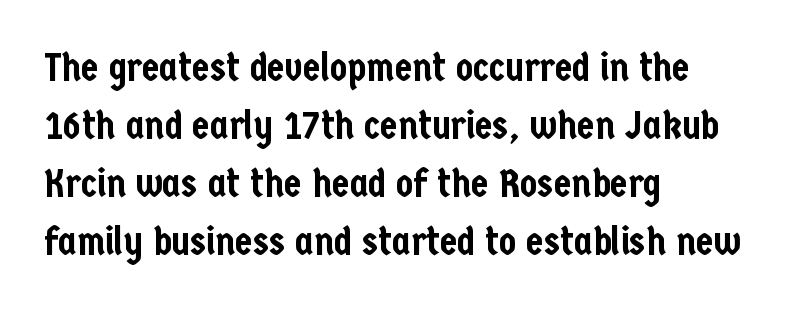
Q: Is the text italic (slanted)? A: No, it is upright.
Q: Is the typeface a serif or a sans-serif typeface? A: Sans-serif.
Q: Is the text underlined? A: No.
Q: How is the paragraph aligned? A: Left-aligned.
Q: Is the spacing between letters normal or unusually wide? A: Normal.
Q: Is the spacing between lines tight, normal or loose? A: Normal.
Q: Width (condensed, normal, or wide)? A: Condensed.
Q: Stroke contrast? A: Low.
Q: x-height? A: Medium.
Q: Monospaced? A: No.
